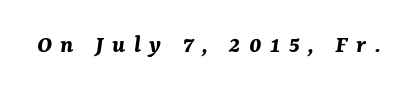
The image shows 26 px bold type, italic (leaning right); set unusually wide letter spacing (+0.32 em), not underlined.
